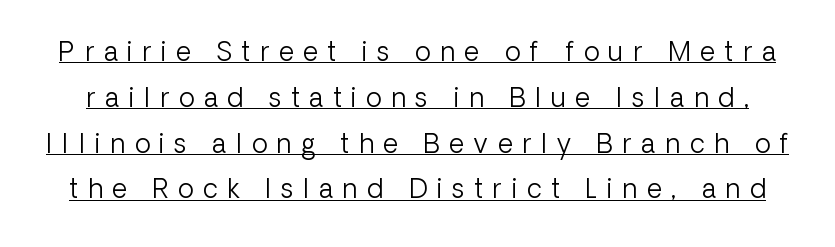
Q: Is the text bold? A: No.
Q: Is the text italic (slanted)? A: No, it is upright.
Q: Is the text underlined? A: Yes.
Q: Is the spacing between letters normal or unusually wide? A: Unusually wide.
